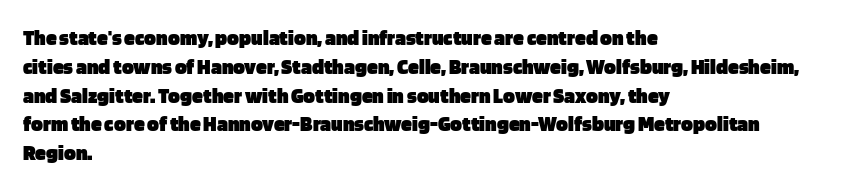
Q: Is the text bold? A: Yes.
Q: Is the text italic (slanted)? A: No, it is upright.
Q: Is the text underlined? A: No.
Q: How is the paragraph aligned? A: Left-aligned.
Q: Is the spacing between letters normal or unusually wide? A: Normal.
Q: Is the spacing between lines tight, normal or loose? A: Normal.
